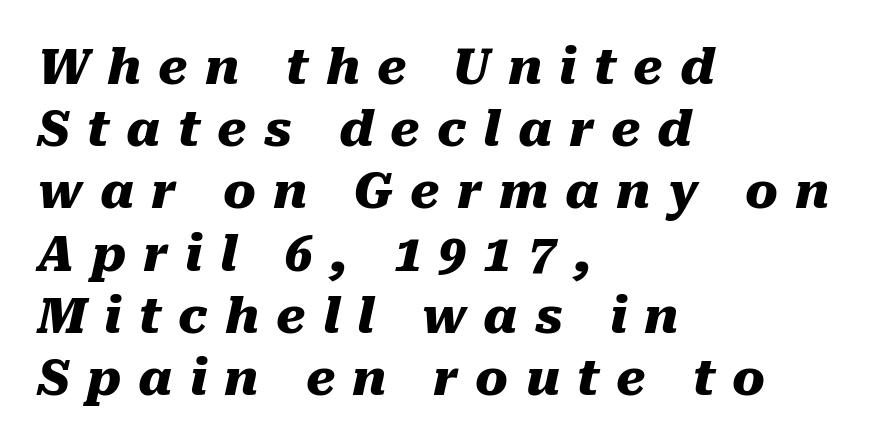
The whole block is typeset with a tilt. The typesetter chose a ragged-right arrangement here. Leading matches the norm, producing a regular column. This rendering widens character spacing well past its baseline value. Nobody drew a line under any word here.
